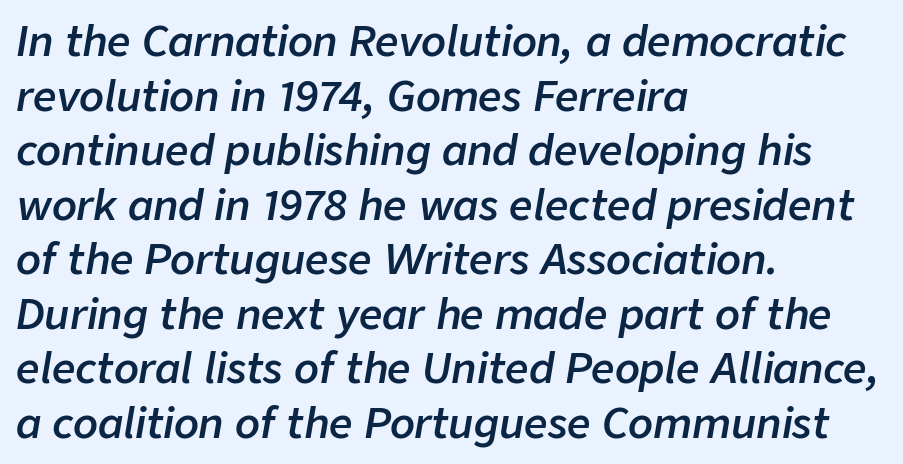
One glance says typical: line gaps are just what's usual. A typesetter would mark this as italic. This sample uses plain, unmodified letter spacing. The glyphs have the mass of a demibold cut, below bold. The typesetter chose a ragged-right arrangement here. Each row of text sits above clean, open space.
